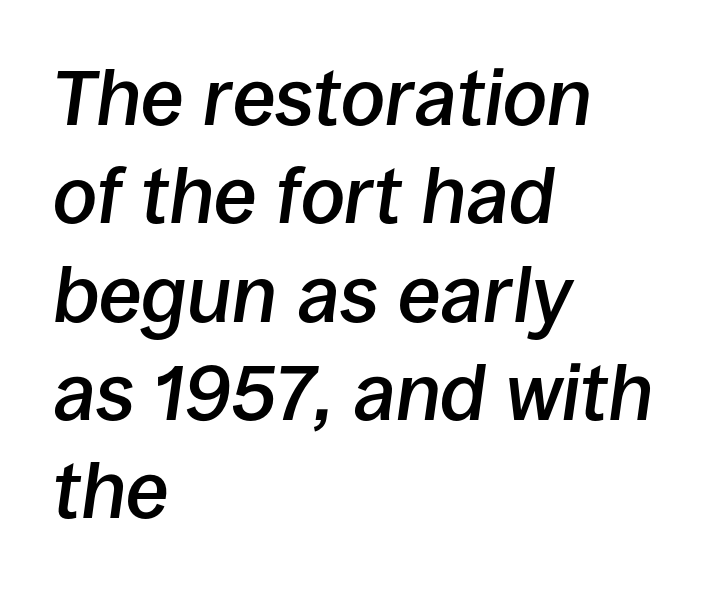
Q: Is the text bold? A: Semi-bold.
Q: Is the text italic (slanted)? A: Yes, it leans right by about 8 degrees.
Q: Is the text underlined? A: No.
Q: How is the paragraph aligned? A: Left-aligned.
Q: Is the spacing between letters normal or unusually wide? A: Normal.
Q: Is the spacing between lines tight, normal or loose? A: Normal.
Q: Width (condensed, normal, or wide)? A: Normal.
Q: Stroke contrast? A: Low.
Q: x-height? A: Large.
Q: Monospaced? A: No.
